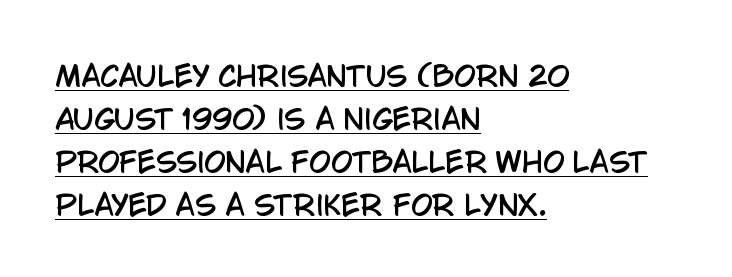
Italic? Not at all — the glyphs are vertical. In terms of letterspacing, this is plain default setting. This rendering employs a face without finishing strokes, i.e., a sans-serif. If you measured baseline to baseline, you'd find a middling distance.
